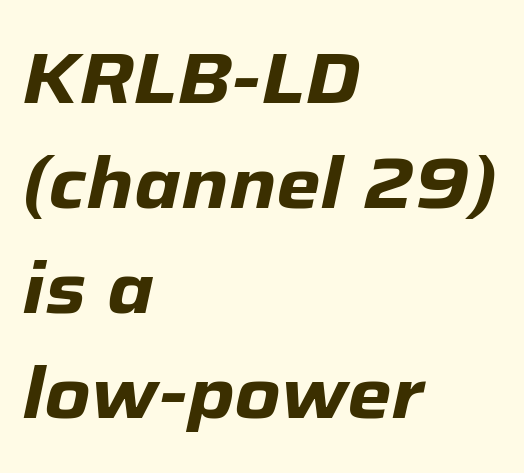
The image shows 71 px heavy type, italic (leaning right); set left-aligned, normal line spacing (1.48x), normal letter spacing, not underlined; low stroke contrast and a medium x-height.
